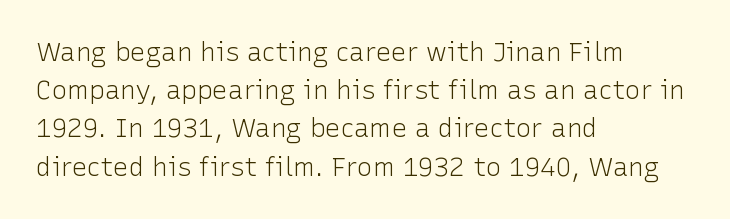
Q: Is the text bold? A: No.
Q: Is the text italic (slanted)? A: No, it is upright.
Q: Is the text underlined? A: No.
Q: How is the paragraph aligned? A: Left-aligned.
Q: Is the spacing between letters normal or unusually wide? A: Normal.
Q: Is the spacing between lines tight, normal or loose? A: Normal.
